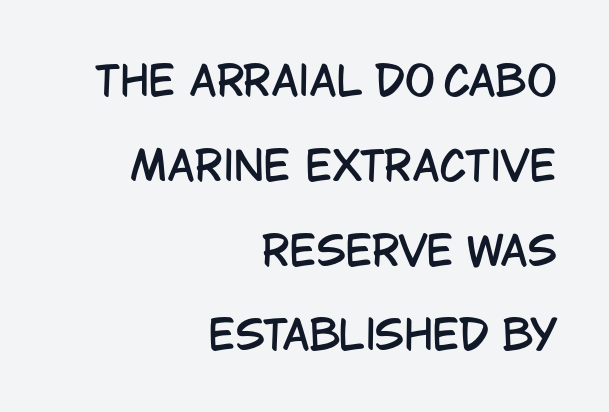
This sample has the flowing, uneven cadence of proportional lettering. The lines are spread far apart with generous leading. Underline: absent. What kind of face is this? One without serifs — a sans. Nothing unusual about the tracking: characters are spaced as the font intends. Unlike italic type, these characters show no tilt at all.
